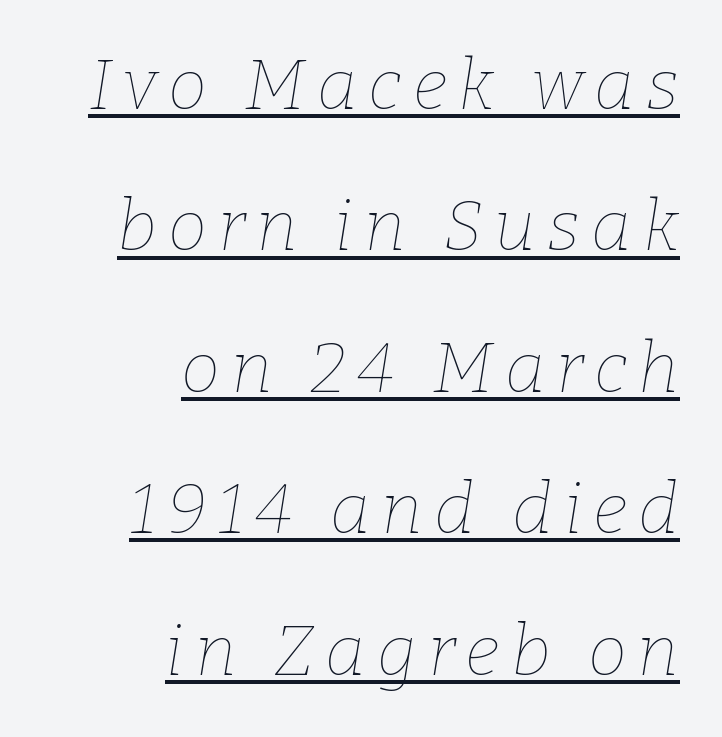
The image shows 70 px thin type, italic (leaning right); set right-aligned, loose line spacing (2.02x), underlined; low stroke contrast and a medium x-height.
